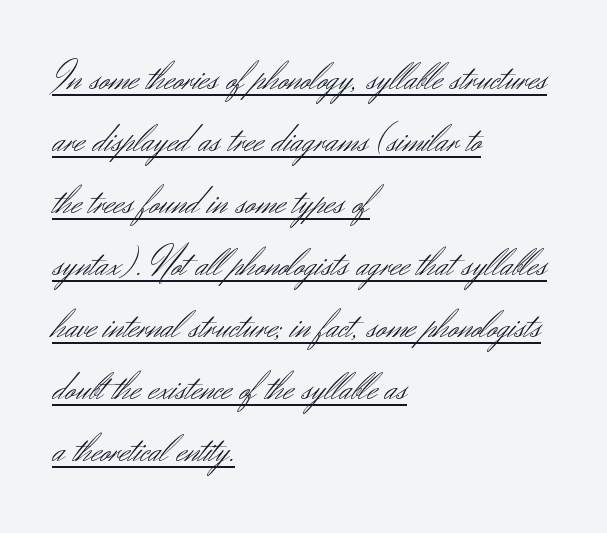
Between one letter and the next there's only the usual sliver of space. Honestly, the underline is the first thing you notice here. The passage shown is typeset with a sans-serif family. This is not heavy type; no bold has been used.
